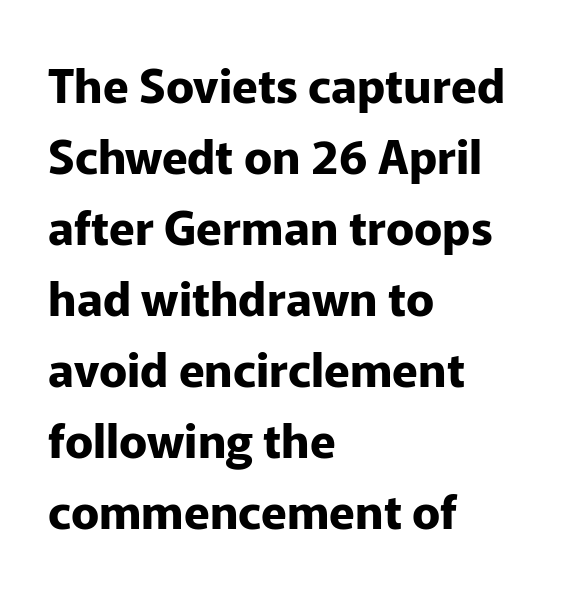
{"serif": "no", "italic": "no", "bold": "yes", "weight": "bold", "width": "normal", "stroke_contrast": "low", "x_height": "medium", "monospaced": "no", "underline": "no", "align": "left", "line_spacing": "normal", "line_spacing_ratio": 1.51, "letter_spacing": "normal", "letter_spacing_em": 0.0, "glyph_px": 47}
